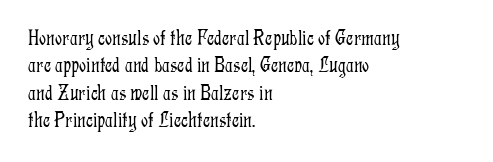
The image shows 22 px text type, upright; set left-aligned, normal line spacing (1.25x), normal letter spacing, not underlined.
